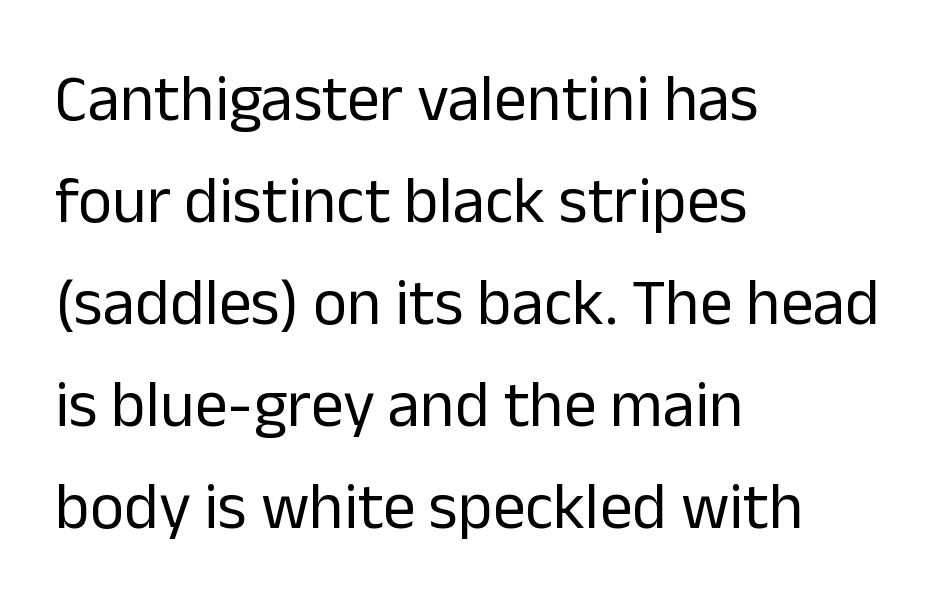
Q: Is the text bold? A: No.
Q: Is the text italic (slanted)? A: No, it is upright.
Q: Is the typeface a serif or a sans-serif typeface? A: Sans-serif.
Q: Is the text underlined? A: No.
Q: How is the paragraph aligned? A: Left-aligned.
Q: Is the spacing between letters normal or unusually wide? A: Normal.
Q: Is the spacing between lines tight, normal or loose? A: Normal.
Q: Width (condensed, normal, or wide)? A: Normal.
Q: Stroke contrast? A: Low.
Q: x-height? A: Medium.
Q: Monospaced? A: No.
